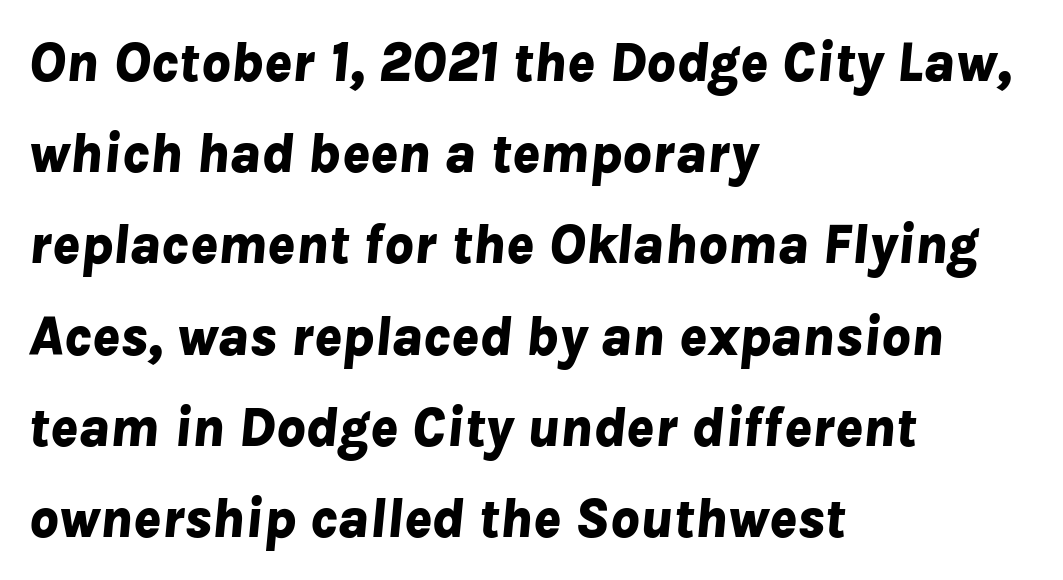
Q: Is the text bold? A: Yes.
Q: Is the text italic (slanted)? A: Yes, it leans right by about 8 degrees.
Q: Is the text underlined? A: No.
Q: How is the paragraph aligned? A: Left-aligned.
Q: Is the spacing between letters normal or unusually wide? A: Normal.
Q: Is the spacing between lines tight, normal or loose? A: Normal.
Q: Width (condensed, normal, or wide)? A: Normal.
Q: Stroke contrast? A: Low.
Q: x-height? A: Medium.
Q: Monospaced? A: No.
